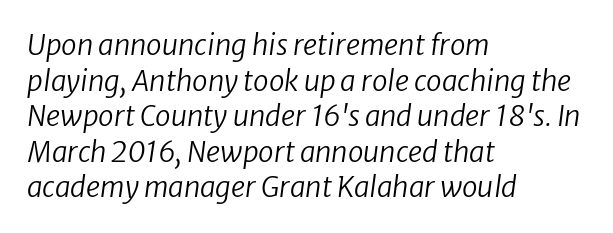
Q: Is the text bold? A: No.
Q: Is the text italic (slanted)? A: Yes, it leans right by about 8 degrees.
Q: Is the text underlined? A: No.
Q: How is the paragraph aligned? A: Left-aligned.
Q: Is the spacing between letters normal or unusually wide? A: Normal.
Q: Is the spacing between lines tight, normal or loose? A: Normal.
Q: Width (condensed, normal, or wide)? A: Normal.
Q: Stroke contrast? A: Low.
Q: x-height? A: Medium.
Q: Monospaced? A: No.
